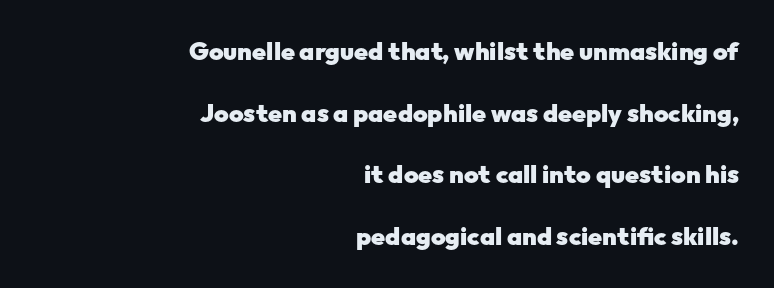
{"italic": "no", "bold": "yes", "underline": "no", "align": "right", "line_spacing": "loose", "line_spacing_ratio": 2.47, "letter_spacing": "normal", "letter_spacing_em": 0.0, "glyph_px": 25}
